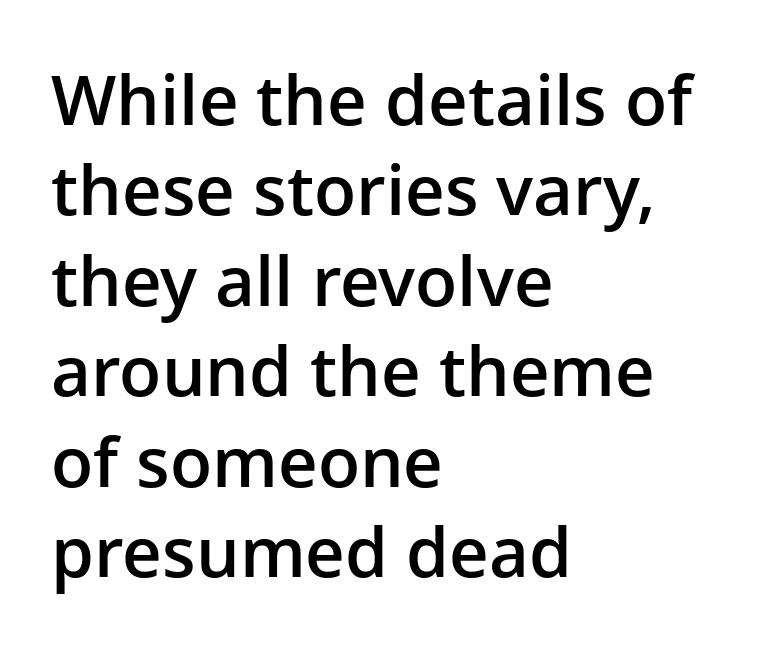
The image shows 69 px semibold sans-serif type, upright; set left-aligned, normal line spacing (1.31x), normal letter spacing, not underlined; low stroke contrast and a medium x-height.
